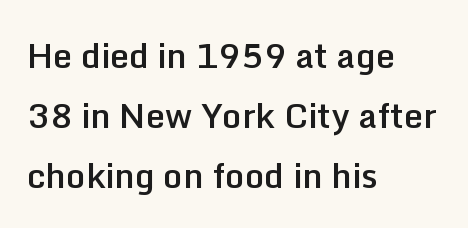
Q: Is the text bold? A: Semi-bold.
Q: Is the text italic (slanted)? A: No, it is upright.
Q: Is the typeface a serif or a sans-serif typeface? A: Sans-serif.
Q: Is the text underlined? A: No.
Q: How is the paragraph aligned? A: Left-aligned.
Q: Is the spacing between letters normal or unusually wide? A: Normal.
Q: Width (condensed, normal, or wide)? A: Normal.
Q: Stroke contrast? A: Low.
Q: x-height? A: Medium.
Q: Monospaced? A: No.
